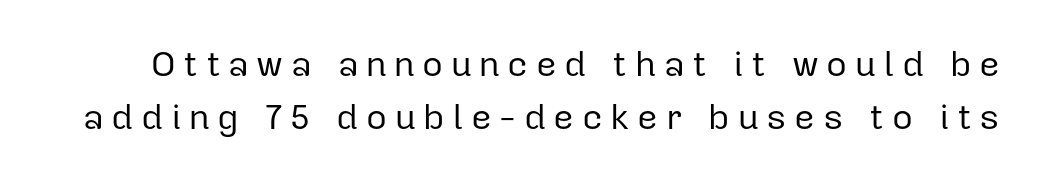
{"serif": "no", "italic": "no", "bold": "no", "weight": "regular", "width": "normal", "stroke_contrast": "low", "x_height": "medium", "monospaced": "no", "underline": "no", "line_spacing": "normal", "line_spacing_ratio": 1.48, "letter_spacing": "wide", "letter_spacing_em": 0.21, "glyph_px": 36}
